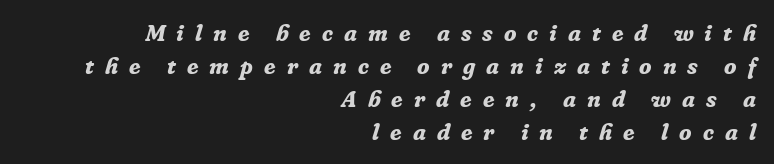
How are the letters spaced? Widely, with obvious added tracking. Students, observe: this is what conventionally led text looks like. Any mark beneath the type? The region is blank. Plenty of ink on the page — the face is bold. Line ends are locked; line starts wander. If you drew a line through each stem, it would be angled.
